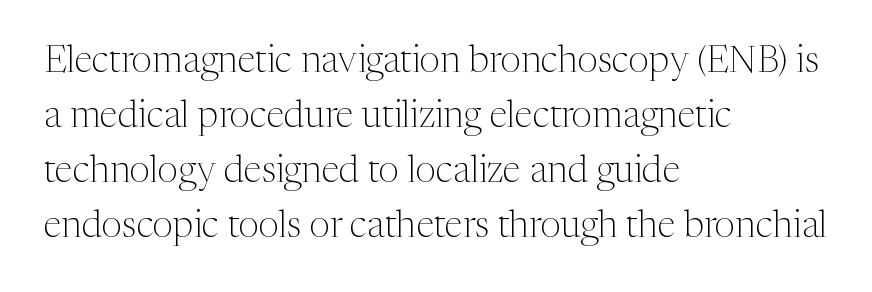
{"serif": "yes", "italic": "no", "bold": "no", "weight": "light", "width": "normal", "stroke_contrast": "medium", "x_height": "medium", "monospaced": "no", "underline": "no", "align": "left", "line_spacing": "normal", "line_spacing_ratio": 1.49, "letter_spacing": "normal", "letter_spacing_em": 0.0, "glyph_px": 37}
